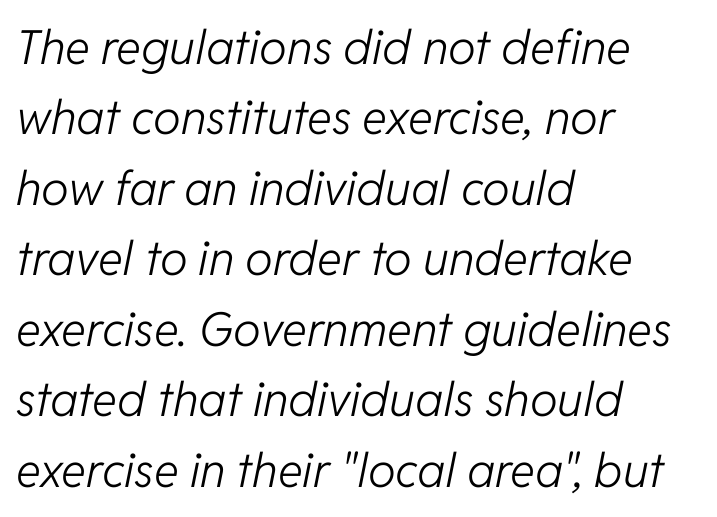
The image shows 47 px light type, italic (leaning right); set left-aligned, normal line spacing (1.5x), normal letter spacing, not underlined; low stroke contrast and a medium x-height.
